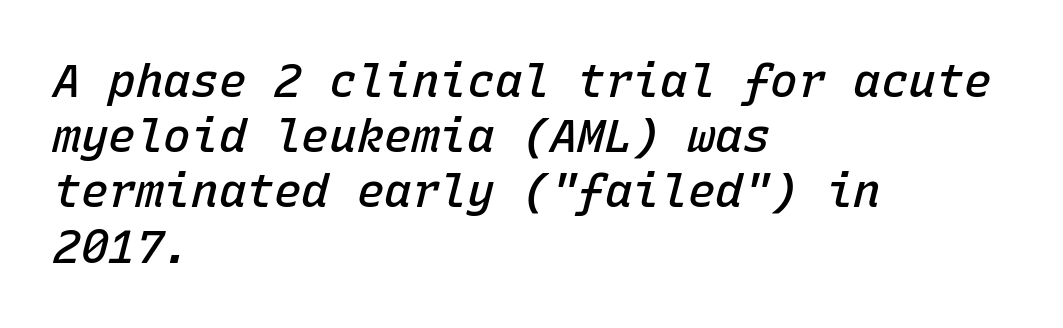
Q: Is the text bold? A: Semi-bold.
Q: Is the text italic (slanted)? A: Yes, it leans right by about 15 degrees.
Q: Is the text underlined? A: No.
Q: How is the paragraph aligned? A: Left-aligned.
Q: Is the spacing between letters normal or unusually wide? A: Normal.
Q: Width (condensed, normal, or wide)? A: Normal.
Q: Stroke contrast? A: Low.
Q: x-height? A: Medium.
Q: Monospaced? A: Yes.
